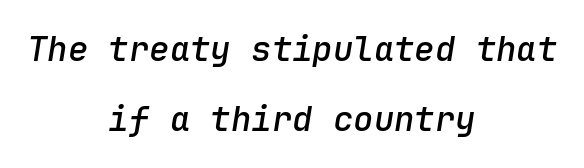
Q: Is the text bold? A: Semi-bold.
Q: Is the text italic (slanted)? A: Yes, it leans right by about 9 degrees.
Q: Is the text underlined? A: No.
Q: How is the paragraph aligned? A: Centered.
Q: Is the spacing between letters normal or unusually wide? A: Normal.
Q: Is the spacing between lines tight, normal or loose? A: Loose.
Q: Width (condensed, normal, or wide)? A: Normal.
Q: Stroke contrast? A: Low.
Q: x-height? A: Medium.
Q: Monospaced? A: Yes.
